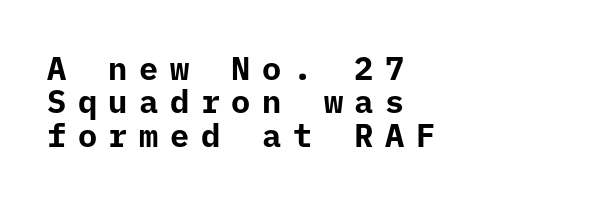
Spacing verdict: monospaced, one width for all characters. Typographic density is high because the face is bold. Closely set lines give the paragraph a compact silhouette. Do the letters lean? They stand straight.
